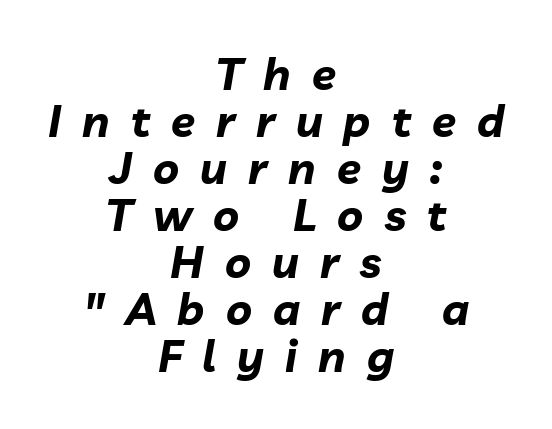
{"italic": "yes", "lean": "right", "slant_degrees": 10, "bold": "yes", "weight": "bold", "width": "normal", "stroke_contrast": "low", "x_height": "medium", "monospaced": "no", "underline": "no", "align": "center", "line_spacing": "tight", "line_spacing_ratio": 1.07, "letter_spacing": "wide", "letter_spacing_em": 0.48, "glyph_px": 44}
